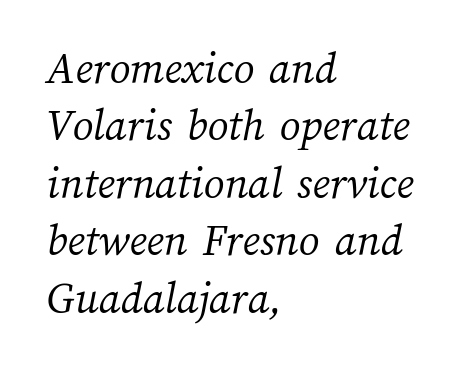
The image shows 46 px light type; set left-aligned, normal line spacing (1.25x), normal letter spacing, not underlined; medium stroke contrast and a medium x-height.
